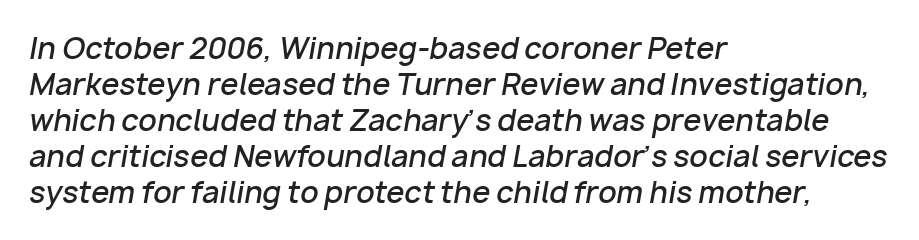
The image shows 29 px semibold type, italic (leaning right); set left-aligned, line spacing 1.24x, normal letter spacing, not underlined; low stroke contrast and a medium x-height.
